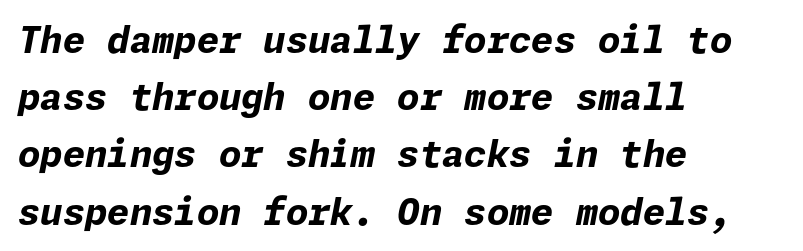
Is the block centered? No — it sits flush against the left margin. Clear beneath every line of the passage. What stands out about the letter spacing? Nothing — it is the standard amount. Chunky letters — that's bold for sure.
